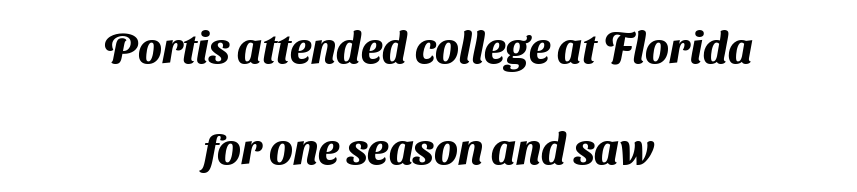
Q: Is the text bold? A: Yes.
Q: Is the typeface a serif or a sans-serif typeface? A: Sans-serif.
Q: Is the text underlined? A: No.
Q: How is the paragraph aligned? A: Centered.
Q: Is the spacing between letters normal or unusually wide? A: Normal.
Q: Is the spacing between lines tight, normal or loose? A: Loose.
Q: Width (condensed, normal, or wide)? A: Normal.
Q: Stroke contrast? A: Medium.
Q: x-height? A: Medium.
Q: Monospaced? A: No.
